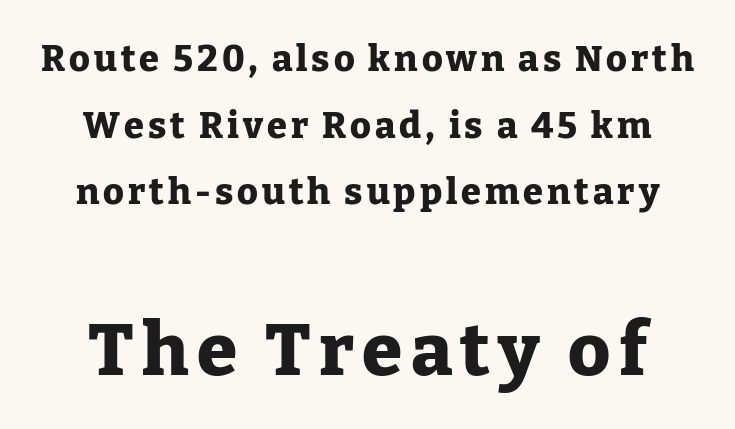
The image shows 73 px heavy serif type, upright; set centered, line spacing 1.85x, not underlined; the second (bottom) block is 2.03x larger; low stroke contrast and a medium x-height.
